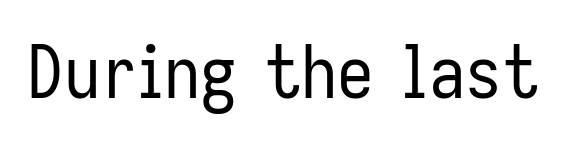
{"serif": "no", "italic": "no", "bold": "no", "weight": "regular", "width": "condensed", "stroke_contrast": "low", "x_height": "medium", "monospaced": "no", "underline": "no", "letter_spacing": "normal", "letter_spacing_em": 0.0, "glyph_px": 73}
